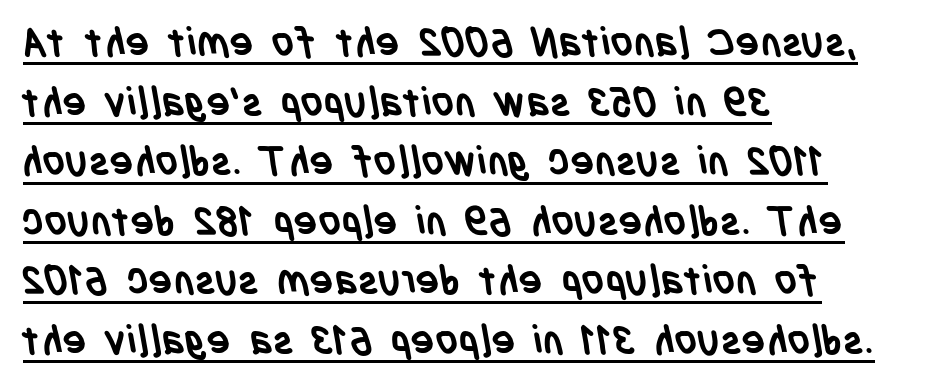
The image shows 40 px semibold, condensed sans-serif type; set left-aligned, normal line spacing (1.49x), normal letter spacing, underlined; low stroke contrast and a large x-height.
